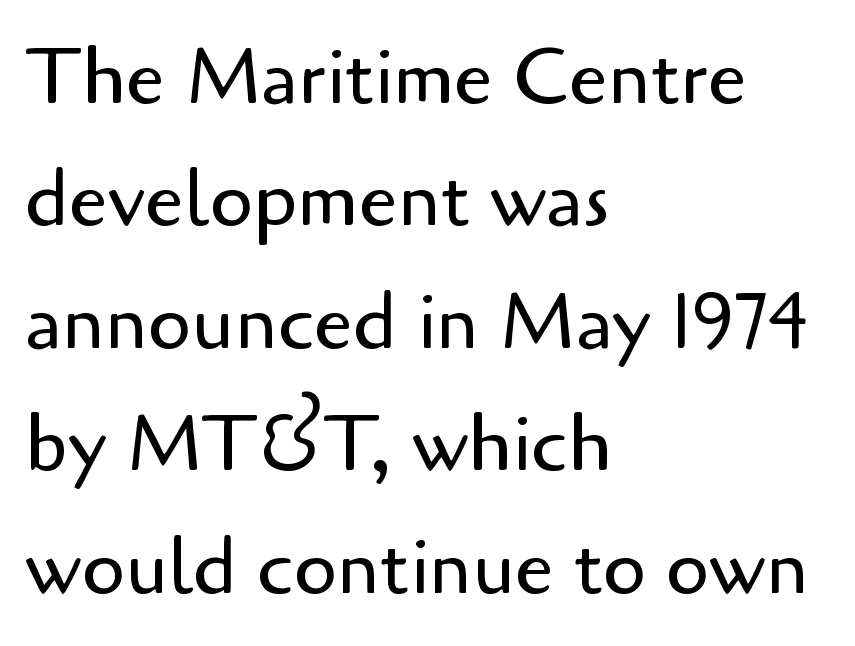
Q: Is the text bold? A: No.
Q: Is the text italic (slanted)? A: No, it is upright.
Q: Is the typeface a serif or a sans-serif typeface? A: Sans-serif.
Q: Is the text underlined? A: No.
Q: How is the paragraph aligned? A: Left-aligned.
Q: Is the spacing between letters normal or unusually wide? A: Normal.
Q: Is the spacing between lines tight, normal or loose? A: Normal.
Q: Width (condensed, normal, or wide)? A: Normal.
Q: Stroke contrast? A: Low.
Q: x-height? A: Small.
Q: Monospaced? A: No.
